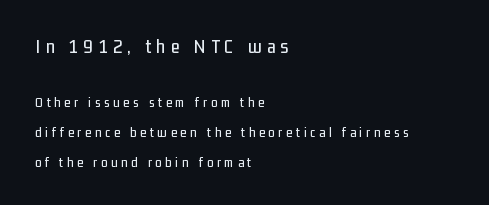
The space directly below the letters is spotless. Vertically, the passage feels expansive, rows floating well apart. This sample uses an upright cut, with every glyph sitting square on the baseline. In CSS terms this would be text-align: left. The letters are spread apart with noticeably loose tracking.
